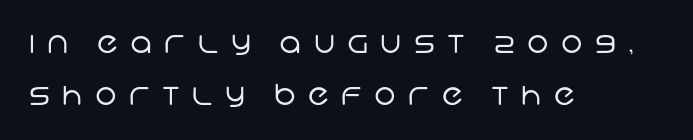
These lines are composed in type without serifs. Each letter keeps its own natural width here, so spacing adapts to shape. Students, note that the glyphs here are deliberately spaced far apart. This is not heavy type; no bold has been used. Line starts are locked; line ends wander. Just letters on the line, the space beneath them empty.
